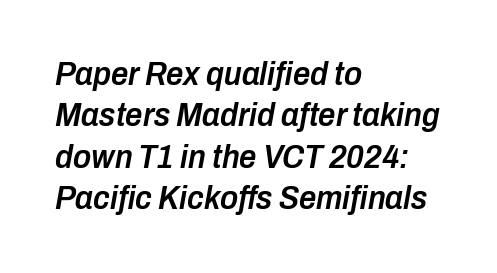
Q: Is the text bold? A: Semi-bold.
Q: Is the text italic (slanted)? A: Yes, it leans right by about 10 degrees.
Q: Is the text underlined? A: No.
Q: How is the paragraph aligned? A: Left-aligned.
Q: Is the spacing between letters normal or unusually wide? A: Normal.
Q: Width (condensed, normal, or wide)? A: Condensed.
Q: Stroke contrast? A: Low.
Q: x-height? A: Medium.
Q: Monospaced? A: No.
